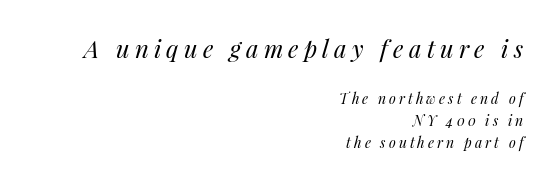
The image shows 24 px text type, italic (leaning right); set right-aligned, normal line spacing (1.55x), unusually wide letter spacing (+0.22 em), not underlined; the first (top) block is 1.71x larger.
